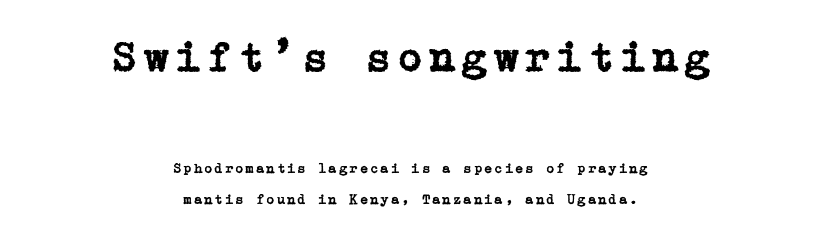
The image shows 43 px serif type, upright; set centered, loose line spacing (2.22x), not underlined; the first (top) block is 3.07x larger; low stroke contrast and a medium x-height.
